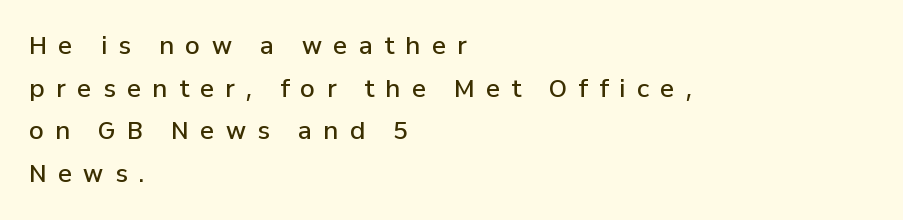
Each line starts at the same left margin while the right side varies. The face used here is rendered with a markedly widened letterfit. Weight check: semibold — heavier than regular, not quite bold. Rendered with straight, roman letterforms. The glyphs are unaccompanied by any horizontal stroke below them.
